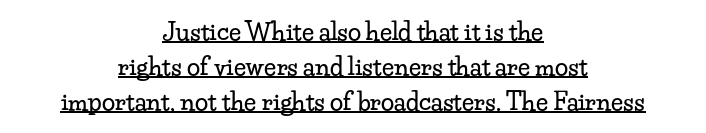
Each word holds together tightly as a unit, with standard inter-letter gaps. Each line of the rendering has a horizontal stroke beneath the glyphs. A student would call this center alignment; a typographer would say set centered. Does the leading feel generous? No, just average.
